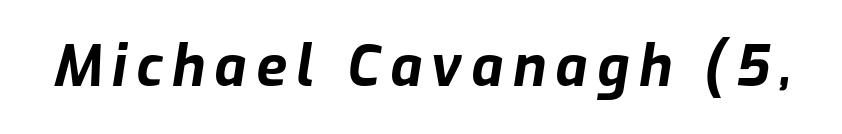
{"italic": "yes", "lean": "right", "slant_degrees": 9, "bold": "yes", "weight": "bold", "width": "normal", "stroke_contrast": "low", "x_height": "medium", "monospaced": "no", "underline": "no", "glyph_px": 56}
